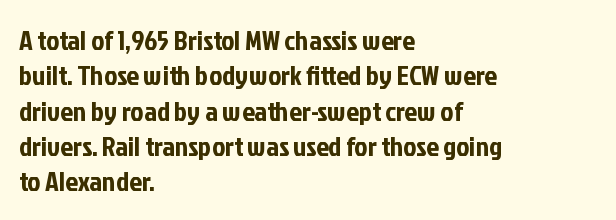
{"serif": "no", "italic": "no", "width": "condensed", "stroke_contrast": "low", "x_height": "medium", "monospaced": "no", "underline": "no", "align": "left", "line_spacing": "normal", "line_spacing_ratio": 1.26, "letter_spacing": "normal", "letter_spacing_em": 0.0, "glyph_px": 28}
